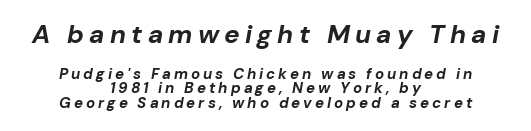
{"italic": "yes", "lean": "right", "slant_degrees": 10, "bold": "yes", "underline": "no", "align": "center", "line_spacing": "tight", "line_spacing_ratio": 0.99, "letter_spacing": "wide", "letter_spacing_em": 0.2, "larger_block": "first", "size_ratio": 1.73, "glyph_px": 26}
